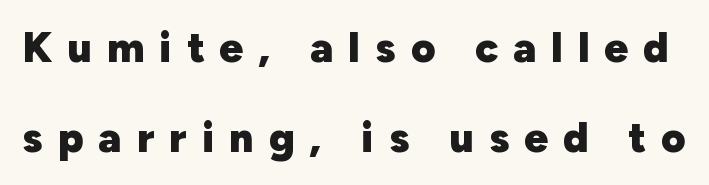
Q: Is the text bold? A: Yes.
Q: Is the text italic (slanted)? A: No, it is upright.
Q: Is the typeface a serif or a sans-serif typeface? A: Sans-serif.
Q: Is the text underlined? A: No.
Q: Is the spacing between letters normal or unusually wide? A: Unusually wide.
Q: Is the spacing between lines tight, normal or loose? A: Loose.
Q: Width (condensed, normal, or wide)? A: Normal.
Q: Stroke contrast? A: Low.
Q: x-height? A: Medium.
Q: Monospaced? A: No.
